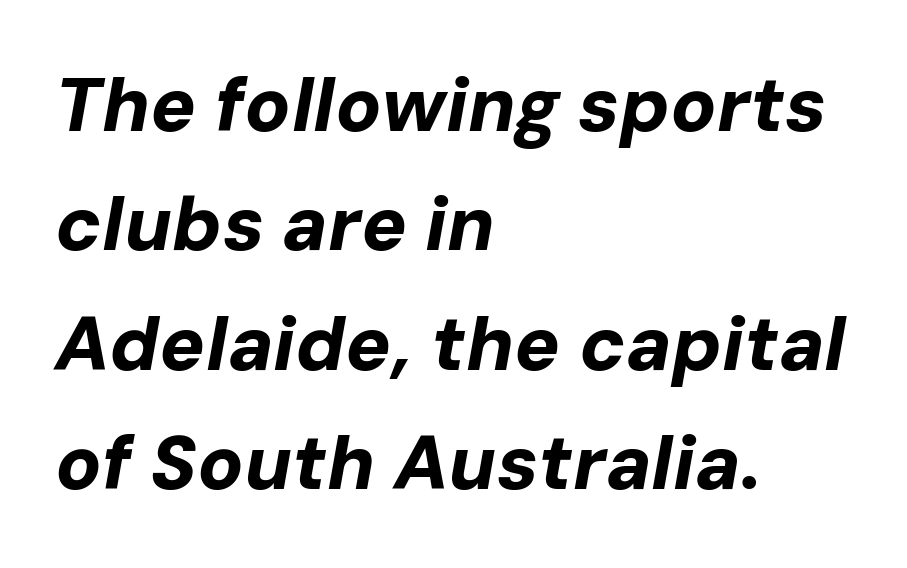
{"italic": "yes", "lean": "right", "slant_degrees": 10, "bold": "yes", "weight": "bold", "width": "normal", "stroke_contrast": "low", "x_height": "medium", "monospaced": "no", "underline": "no", "align": "left", "line_spacing": "normal", "line_spacing_ratio": 1.57, "letter_spacing": "normal", "letter_spacing_em": 0.0, "glyph_px": 76}
